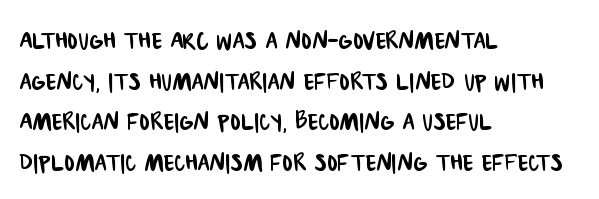
Q: Is the typeface a serif or a sans-serif typeface? A: Sans-serif.
Q: Is the text underlined? A: No.
Q: How is the paragraph aligned? A: Left-aligned.
Q: Is the spacing between letters normal or unusually wide? A: Normal.
Q: Is the spacing between lines tight, normal or loose? A: Normal.
Q: Width (condensed, normal, or wide)? A: Condensed.
Q: Stroke contrast? A: Low.
Q: x-height? A: Large.
Q: Monospaced? A: No.
